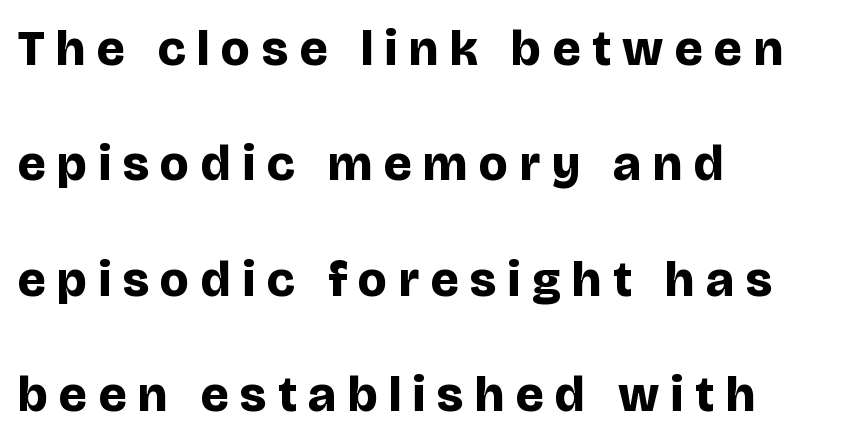
The image shows 50 px bold sans-serif type, upright; set left-aligned, loose line spacing (2.31x), unusually wide letter spacing (+0.23 em), not underlined; low stroke contrast and a large x-height.
